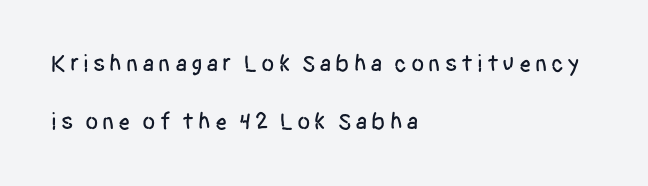
Q: Is the text italic (slanted)? A: No, it is upright.
Q: Is the text underlined? A: No.
Q: How is the paragraph aligned? A: Left-aligned.
Q: Is the spacing between lines tight, normal or loose? A: Loose.
